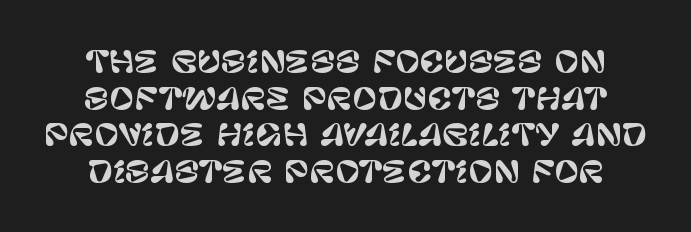
No extra tracking has been applied to these lines. Decoration check: the copy has no underline. A sans-serif font was chosen for this passage. A typesetter would call this proportional, since set widths differ per character.
